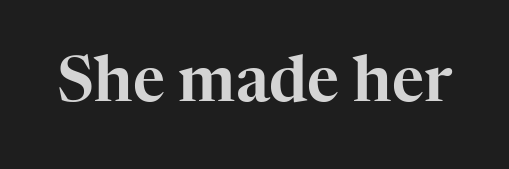
Q: Is the text italic (slanted)? A: No, it is upright.
Q: Is the typeface a serif or a sans-serif typeface? A: Serif.
Q: Is the text underlined? A: No.
Q: Is the spacing between letters normal or unusually wide? A: Normal.
Q: Width (condensed, normal, or wide)? A: Normal.
Q: Stroke contrast? A: High.
Q: x-height? A: Medium.
Q: Monospaced? A: No.
